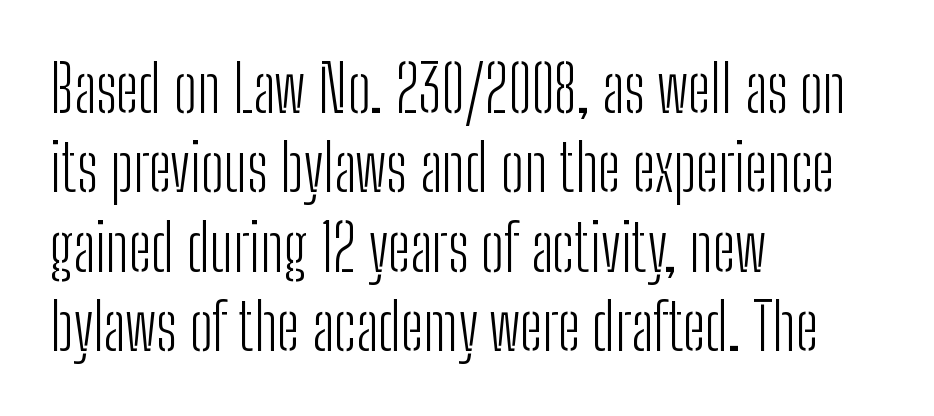
Stem width sits at or under what a default text font uses. Serif or sans? Sans — the stroke terminals are bare. A typesetter would call this zero additional tracking. This sample is left-justified, so line endings fall wherever the words run out.
